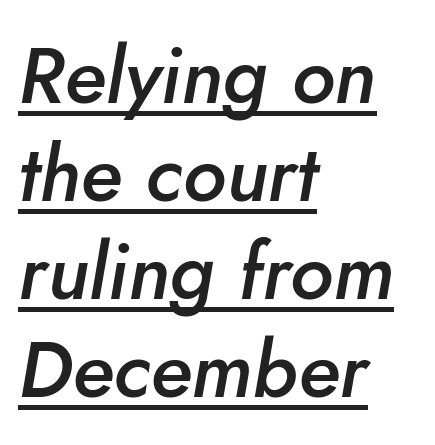
In terms of posture, this sample is oblique. Notice the strokes are somewhat thickened but not fully heavy: this is a semibold. Character widths vary here, with narrow letters taking less room than wide ones. In CSS terms this would be text-align: left.
